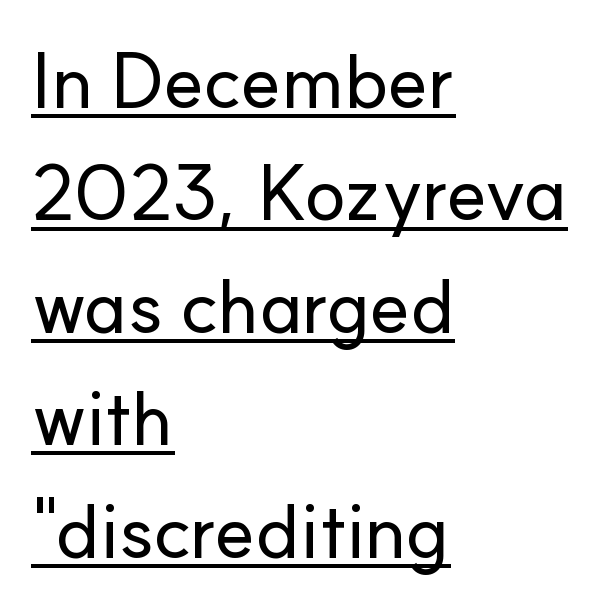
{"serif": "no", "italic": "no", "width": "normal", "stroke_contrast": "low", "x_height": "small", "monospaced": "no", "underline": "yes", "align": "left", "line_spacing": "normal", "line_spacing_ratio": 1.46, "letter_spacing": "normal", "letter_spacing_em": 0.0, "glyph_px": 77}
